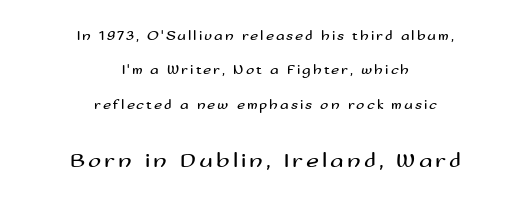
Q: Is the text bold? A: No.
Q: Is the text italic (slanted)? A: No, it is upright.
Q: Is the text underlined? A: No.
Q: How is the paragraph aligned? A: Centered.
Q: Is the spacing between lines tight, normal or loose? A: Loose.
Q: Which block of text is set in a larger size, the first (top) or the second (bottom)? A: The second (bottom) one.
